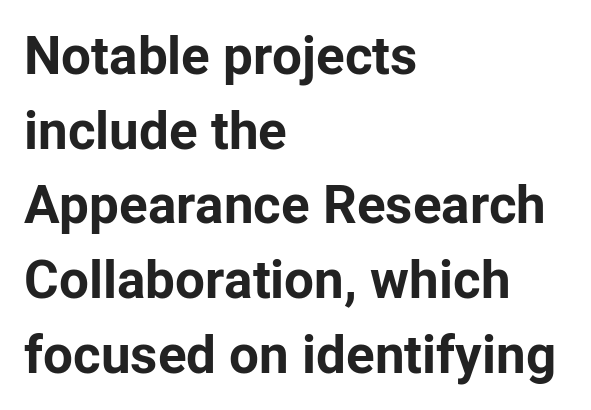
Q: Is the text bold? A: Yes.
Q: Is the text italic (slanted)? A: No, it is upright.
Q: Is the typeface a serif or a sans-serif typeface? A: Sans-serif.
Q: Is the text underlined? A: No.
Q: How is the paragraph aligned? A: Left-aligned.
Q: Is the spacing between letters normal or unusually wide? A: Normal.
Q: Is the spacing between lines tight, normal or loose? A: Normal.
Q: Width (condensed, normal, or wide)? A: Normal.
Q: Stroke contrast? A: Low.
Q: x-height? A: Medium.
Q: Monospaced? A: No.
